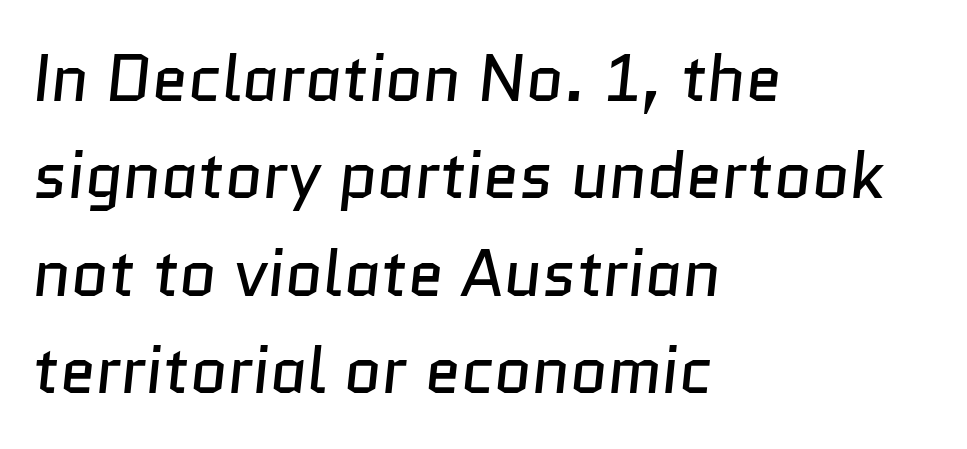
The image shows 65 px regular-weight sans-serif type; set left-aligned, normal line spacing (1.5x), normal letter spacing, not underlined; low stroke contrast and a medium x-height.
